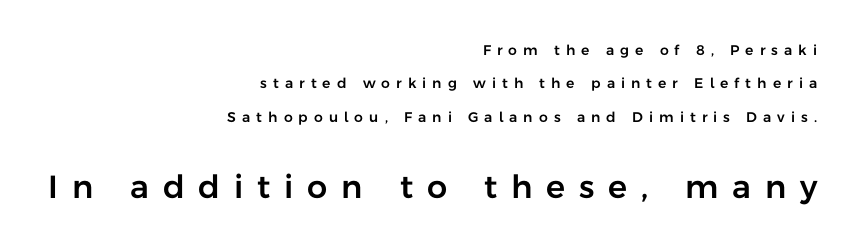
The image shows 32 px sans-serif type, upright; set right-aligned, loose line spacing (2.39x), unusually wide letter spacing (+0.43 em), not underlined; the second (bottom) block is 2.29x larger; low stroke contrast and a medium x-height.
